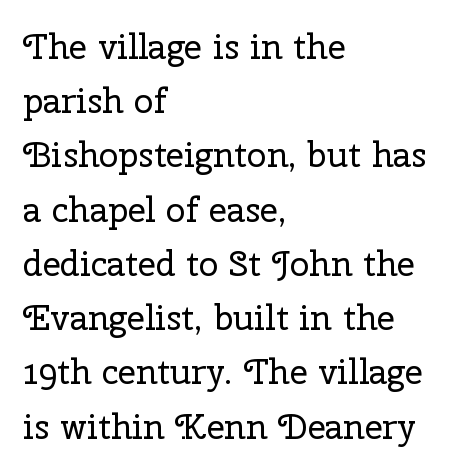
Q: Is the text bold? A: No.
Q: Is the text italic (slanted)? A: No, it is upright.
Q: Is the typeface a serif or a sans-serif typeface? A: Serif.
Q: Is the text underlined? A: No.
Q: How is the paragraph aligned? A: Left-aligned.
Q: Is the spacing between letters normal or unusually wide? A: Normal.
Q: Is the spacing between lines tight, normal or loose? A: Normal.
Q: Width (condensed, normal, or wide)? A: Normal.
Q: Stroke contrast? A: Low.
Q: x-height? A: Medium.
Q: Monospaced? A: No.
